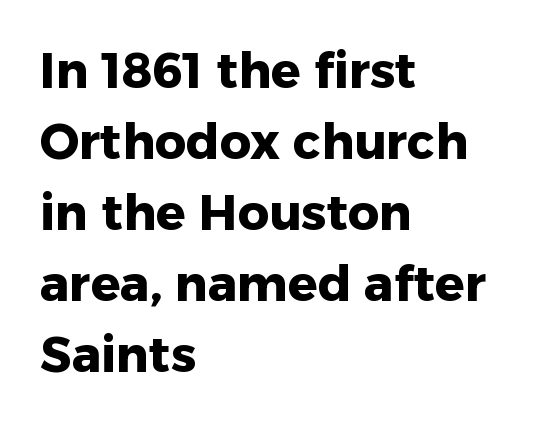
The image shows 49 px heavy sans-serif type, upright; set left-aligned, normal line spacing (1.45x), normal letter spacing, not underlined; low stroke contrast and a medium x-height.
